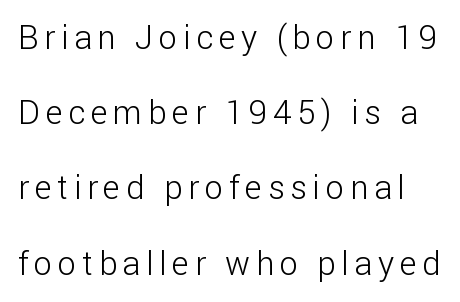
These lines are composed in type without serifs. The strokes are not fattened; the text isn't bold. This sample has the flowing, uneven cadence of proportional lettering. Glance below the letters and you will spot only blank space. These lines were composed using upright roman letters. The rendering uses a large line-height, opening up the rows.
